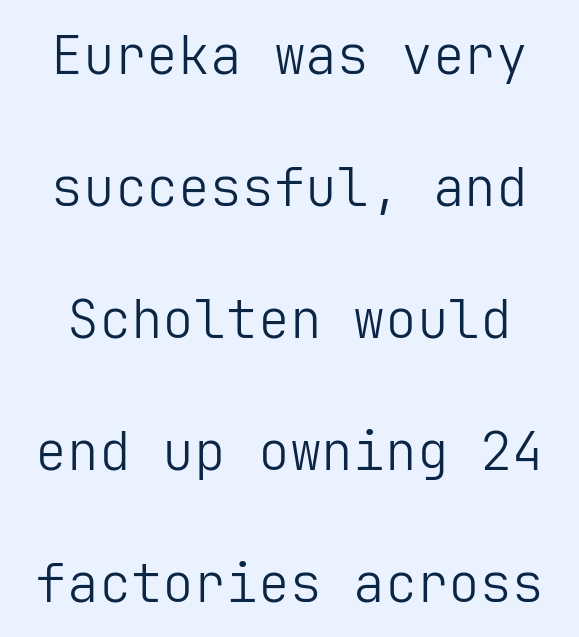
{"serif": "no", "italic": "no", "bold": "no", "weight": "light", "width": "normal", "stroke_contrast": "low", "x_height": "medium", "underline": "no", "line_spacing": "loose", "line_spacing_ratio": 2.49, "letter_spacing": "normal", "letter_spacing_em": 0.0, "glyph_px": 53}
